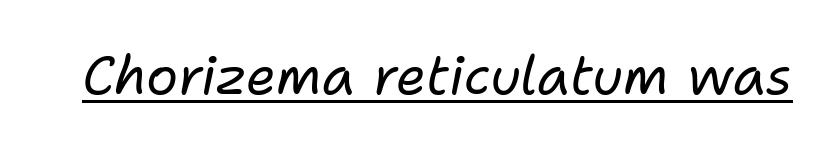
{"italic": "yes", "lean": "right", "slant_degrees": 11, "bold": "no", "weight": "regular", "width": "normal", "stroke_contrast": "low", "x_height": "medium", "monospaced": "no", "underline": "yes", "letter_spacing": "normal", "letter_spacing_em": 0.0, "glyph_px": 53}
